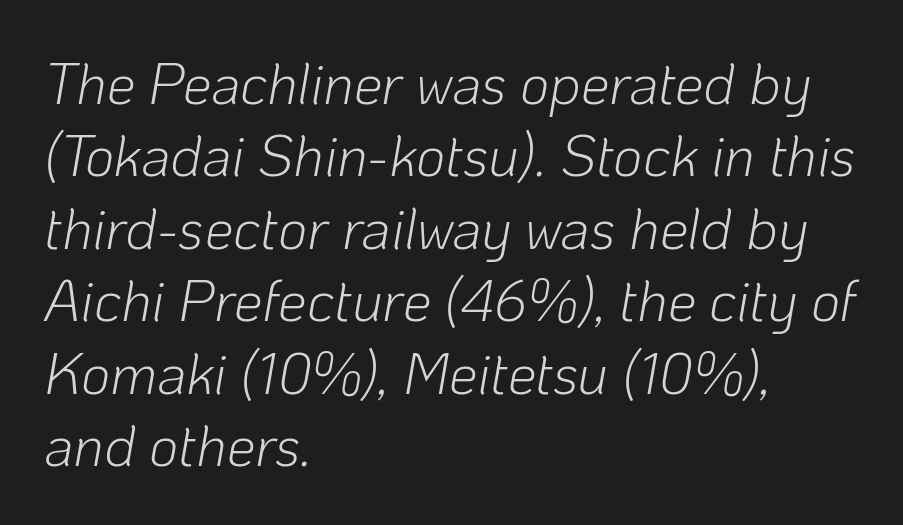
Q: Is the text bold? A: No.
Q: Is the text italic (slanted)? A: Yes, it leans right by about 10 degrees.
Q: Is the text underlined? A: No.
Q: How is the paragraph aligned? A: Left-aligned.
Q: Is the spacing between letters normal or unusually wide? A: Normal.
Q: Is the spacing between lines tight, normal or loose? A: Normal.
Q: Width (condensed, normal, or wide)? A: Normal.
Q: Stroke contrast? A: Low.
Q: x-height? A: Medium.
Q: Monospaced? A: No.
